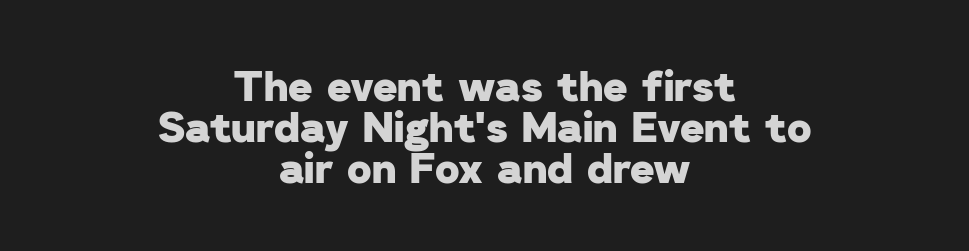
Q: Is the text bold? A: Yes.
Q: Is the typeface a serif or a sans-serif typeface? A: Sans-serif.
Q: Is the text underlined? A: No.
Q: How is the paragraph aligned? A: Centered.
Q: Is the spacing between letters normal or unusually wide? A: Normal.
Q: Is the spacing between lines tight, normal or loose? A: Tight.
Q: Width (condensed, normal, or wide)? A: Normal.
Q: Stroke contrast? A: Low.
Q: x-height? A: Medium.
Q: Monospaced? A: No.
